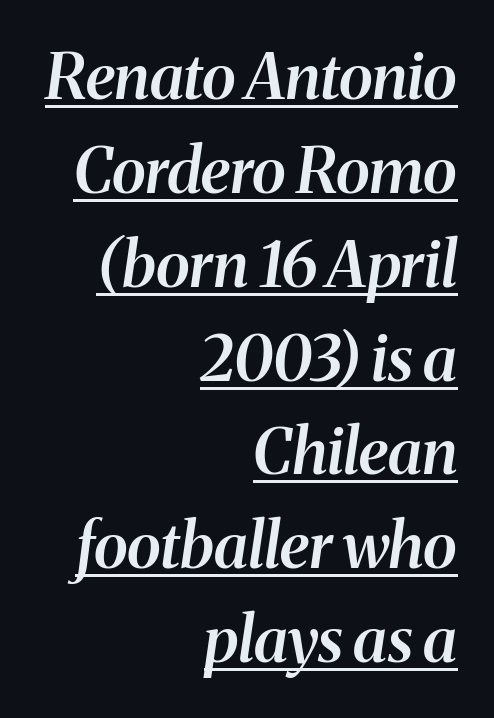
{"serif": "yes", "italic": "yes", "lean": "right", "slant_degrees": 8, "bold": "semi", "weight": "semibold", "width": "normal", "stroke_contrast": "medium", "x_height": "medium", "monospaced": "no", "underline": "yes", "align": "right", "line_spacing": "normal", "line_spacing_ratio": 1.49, "letter_spacing": "normal", "letter_spacing_em": 0.0, "glyph_px": 63}
